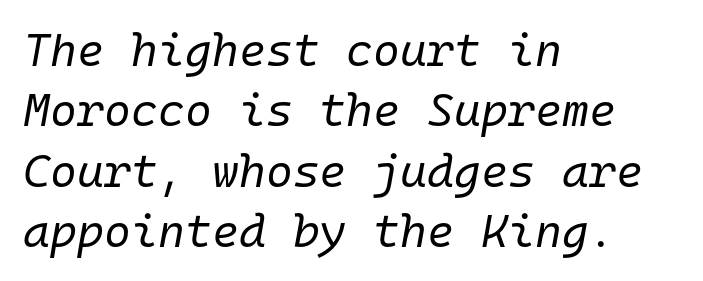
{"italic": "yes", "lean": "right", "slant_degrees": 10, "bold": "no", "weight": "regular", "width": "normal", "stroke_contrast": "low", "x_height": "medium", "monospaced": "yes", "underline": "no", "align": "left", "line_spacing": "normal", "line_spacing_ratio": 1.31, "letter_spacing": "normal", "letter_spacing_em": 0.0, "glyph_px": 46}
